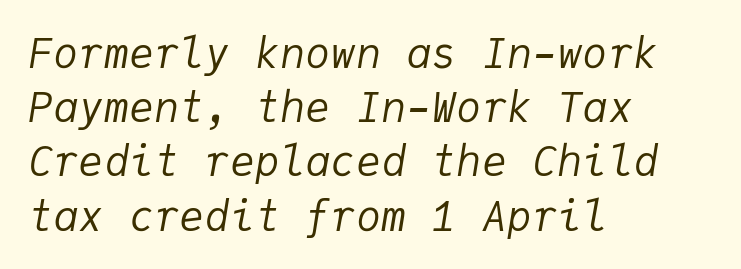
Q: Is the text bold? A: No.
Q: Is the text italic (slanted)? A: Yes, it leans right by about 9 degrees.
Q: Is the text underlined? A: No.
Q: How is the paragraph aligned? A: Left-aligned.
Q: Is the spacing between letters normal or unusually wide? A: Normal.
Q: Is the spacing between lines tight, normal or loose? A: Normal.
Q: Width (condensed, normal, or wide)? A: Normal.
Q: Stroke contrast? A: Low.
Q: x-height? A: Medium.
Q: Monospaced? A: Yes.
